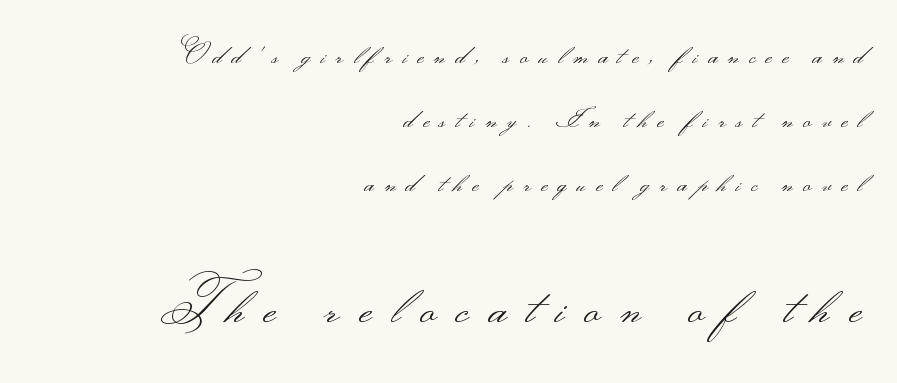
The image shows 51 px light, wide sans-serif type; set right-aligned, loose line spacing (2.47x), unusually wide letter spacing (+0.39 em), not underlined; the second (bottom) block is 1.96x larger; medium stroke contrast.
